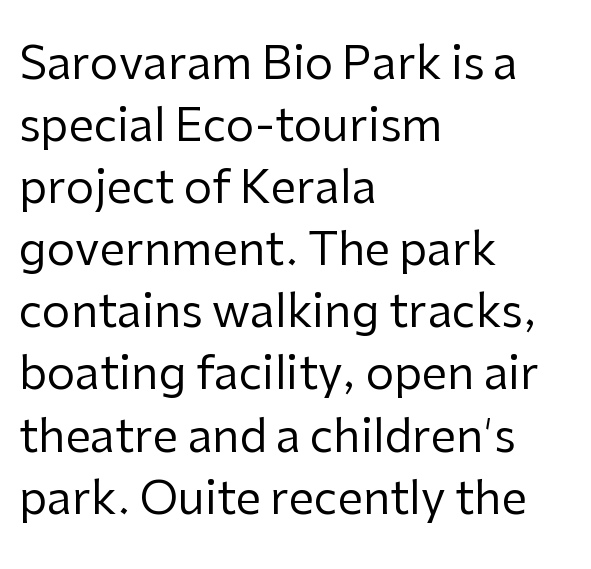
The image shows 45 px regular-weight sans-serif type, upright; set left-aligned, normal line spacing (1.38x), normal letter spacing, not underlined; low stroke contrast and a medium x-height.
